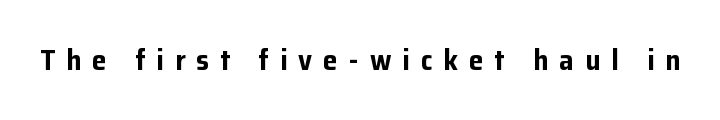
Caption: expanded tracking, letters set apart. The typeface chosen for these lines omits serifs. Nope, not italic — everything's standing straight. The specimen omits any rule beneath the text block's lines. Spacing verdict: proportional, widths tailored to each character. A full-strength bold gives these letters their thick strokes.
